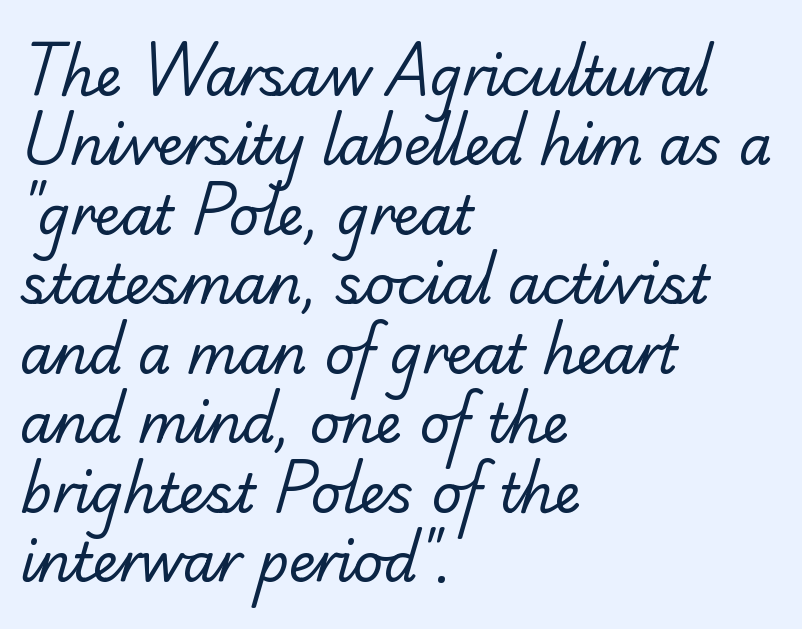
Q: Is the text bold? A: No.
Q: Is the typeface a serif or a sans-serif typeface? A: Serif.
Q: Is the text underlined? A: No.
Q: How is the paragraph aligned? A: Left-aligned.
Q: Is the spacing between letters normal or unusually wide? A: Normal.
Q: Is the spacing between lines tight, normal or loose? A: Normal.
Q: Width (condensed, normal, or wide)? A: Normal.
Q: Stroke contrast? A: Low.
Q: x-height? A: Small.
Q: Monospaced? A: No.
